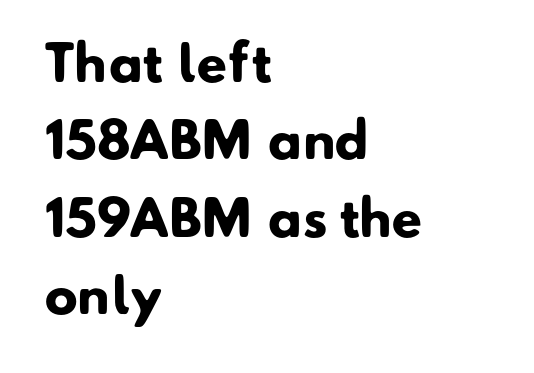
The image shows 49 px heavy sans-serif type; set left-aligned, normal line spacing (1.58x), normal letter spacing, not underlined; low stroke contrast and a small x-height.
